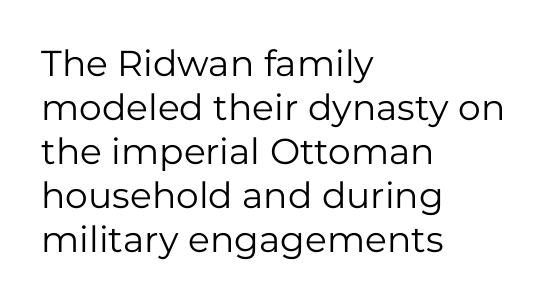
Any mark beneath the type? The region is blank. Characters remain perfectly vertical along every line. Each letter keeps its own natural width here, so spacing adapts to shape. The letterforms sit at book weight or below. Notice how the passage keeps a crisp vertical edge on the left only. The face used here is rendered with its standard letterfit.
